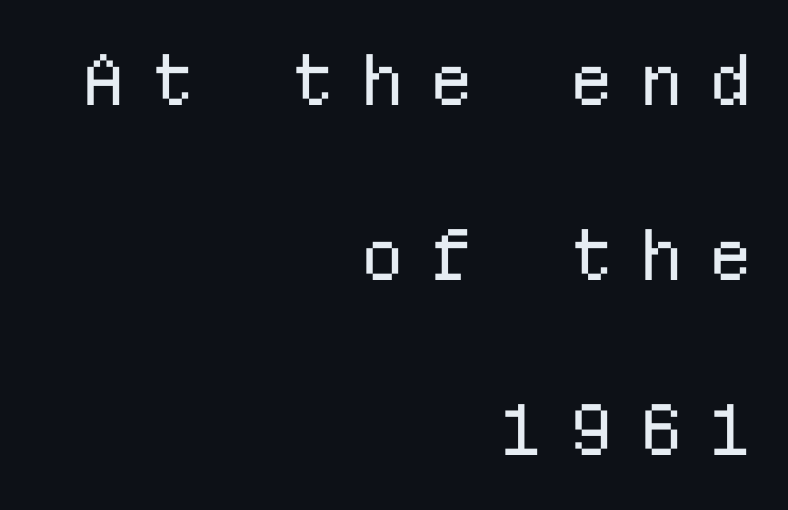
Vertical stems look standard width or narrower in stroke. The passage shown is typed in a monospace face where columns stay perfectly aligned. Loosely led — the rows are spread out. Compared with a flush-left layout, this one pins lines to the opposite, right side. This sample uses a sans-serif face.
